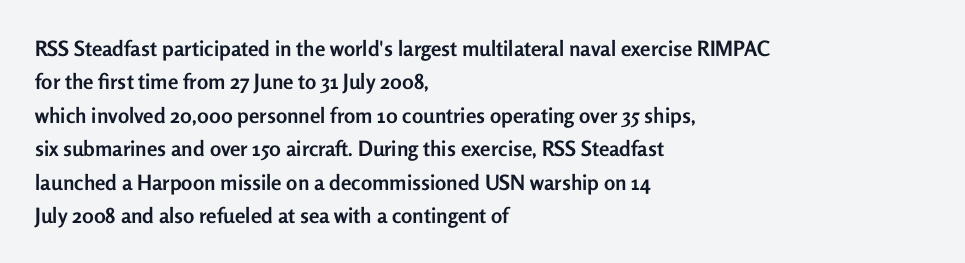
{"italic": "no", "bold": "yes", "underline": "no", "align": "left", "line_spacing": "normal", "line_spacing_ratio": 1.59, "letter_spacing": "normal", "letter_spacing_em": 0.0, "glyph_px": 21}
